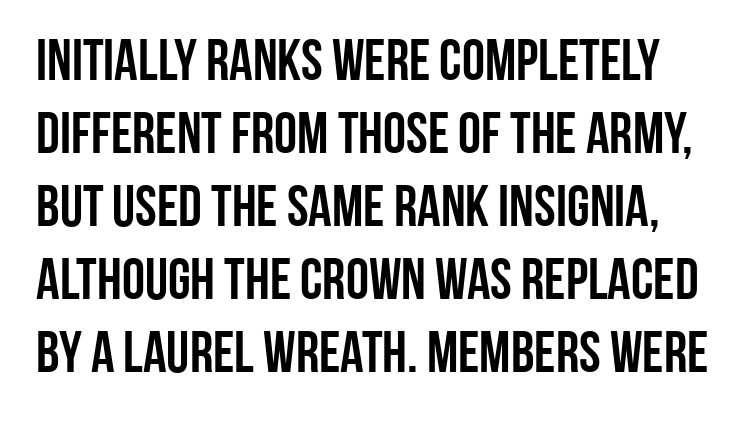
Note the varied advance widths — an 'i' is clearly narrower than an 'm'. Check where the strokes stop: nothing finishes them off — pure sans. This sample keeps an unexceptional amount of space between lines. The space directly below the letters is spotless. Notice how the stems are strictly vertical — no italics here. Honestly, the letter spacing is just normal — you wouldn't notice it.
